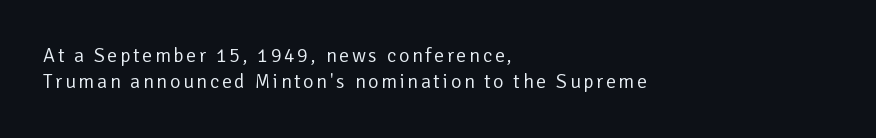
A typesetter would call this leading conventional body-copy spacing. Any mark beneath the type? The region is blank. One-word summary of the alignment: left. This is roman type, the default non-slanted kind. Letters have the restrained weight of plain body copy at most.
